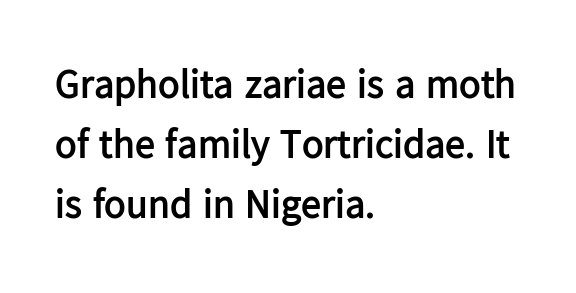
Is the letter spacing exaggerated? No — it looks like the ordinary default. The type sits square on the baseline with zero lean. The text was rendered using a sans face with plain stroke endings. The passage shown is typed in a proportional face where columns would drift. Caption: bold face, heavy strokes. Students, observe: this is what conventionally led text looks like.
